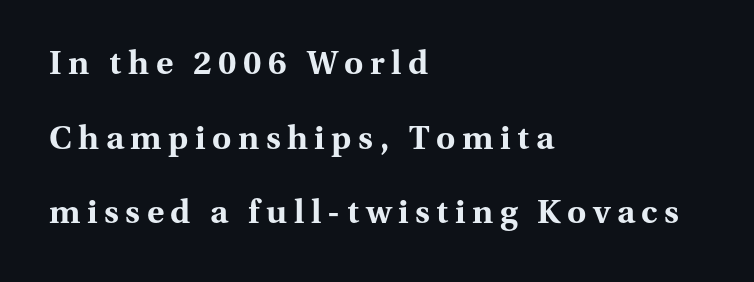
Q: Is the text bold? A: Yes.
Q: Is the text italic (slanted)? A: No, it is upright.
Q: Is the typeface a serif or a sans-serif typeface? A: Serif.
Q: Is the text underlined? A: No.
Q: How is the paragraph aligned? A: Left-aligned.
Q: Is the spacing between letters normal or unusually wide? A: Unusually wide.
Q: Is the spacing between lines tight, normal or loose? A: Loose.
Q: Width (condensed, normal, or wide)? A: Normal.
Q: Stroke contrast? A: Medium.
Q: x-height? A: Medium.
Q: Monospaced? A: No.
